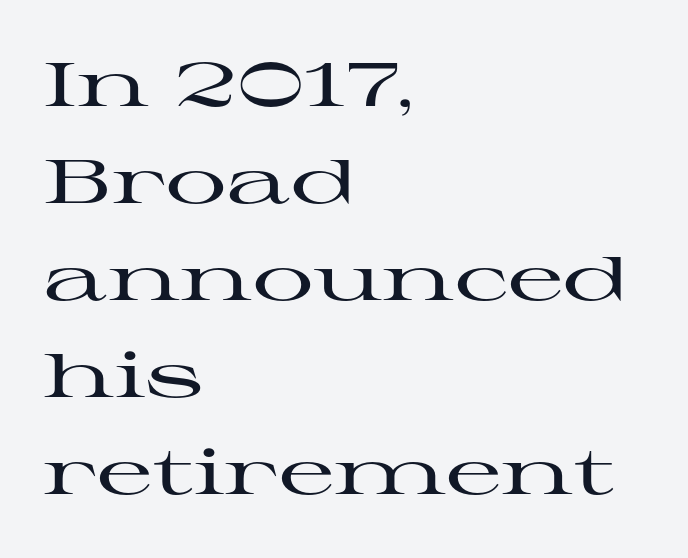
The image shows 61 px wide serif type, upright; set left-aligned, normal line spacing (1.59x), normal letter spacing, not underlined; high stroke contrast and a medium x-height.
